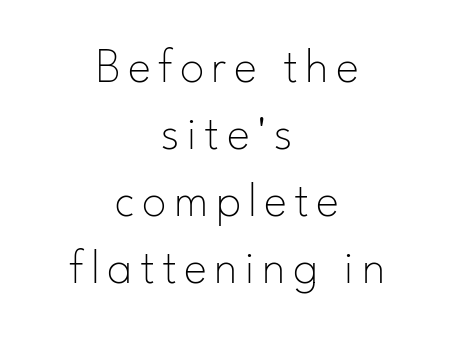
One glance says typical: line gaps are just what's usual. This sample has the flowing, uneven cadence of proportional lettering. The rag falls on both sides of this text block equally. Bold? No — there's no thickening of the strokes. Type without underlining. In terms of letterform style, serifs are entirely absent.
